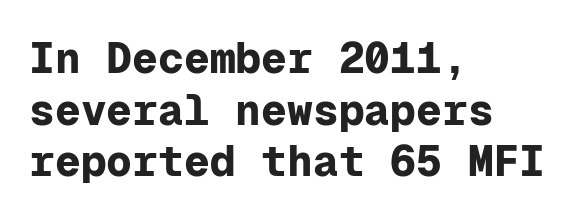
{"serif": "no", "italic": "no", "bold": "yes", "weight": "bold", "width": "normal", "stroke_contrast": "low", "x_height": "medium", "monospaced": "yes", "underline": "no", "align": "left", "line_spacing_ratio": 1.2, "letter_spacing": "normal", "letter_spacing_em": 0.0, "glyph_px": 43}
